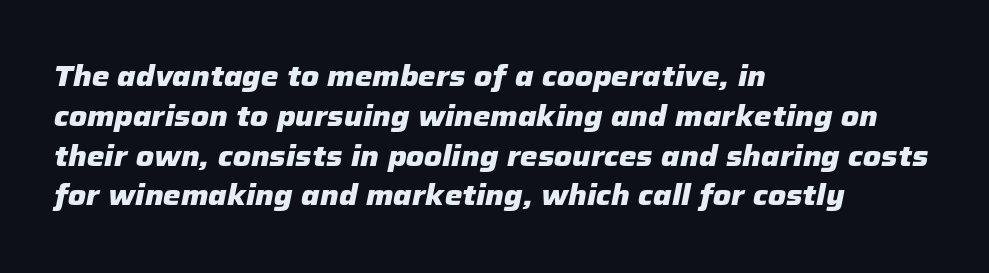
Summary of vertical rhythm: regular, with standard interline spacing. Clear beneath every line of the passage. The rendering uses natural spacing where letterforms have individual widths. Characters are canted at an angle relative to the baseline's perpendicular. One-word summary of the alignment: left.
